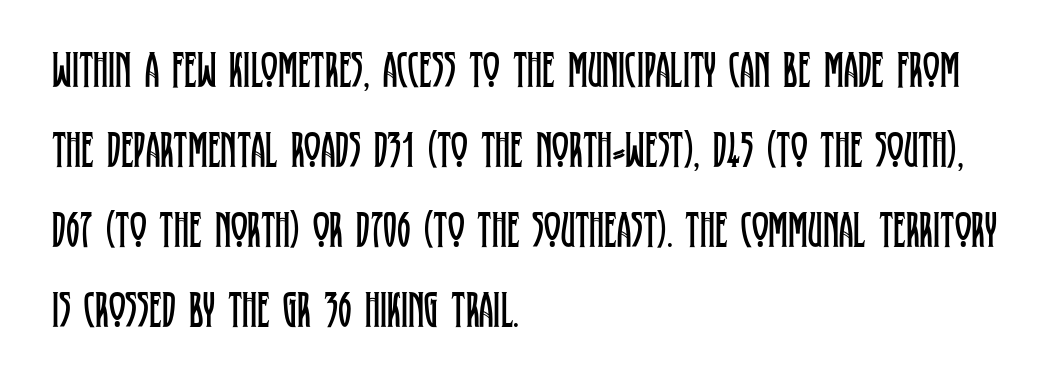
The image shows 51 px regular-weight, condensed serif type, upright; set left-aligned, normal line spacing (1.57x), normal letter spacing, not underlined; low stroke contrast and a large x-height.
